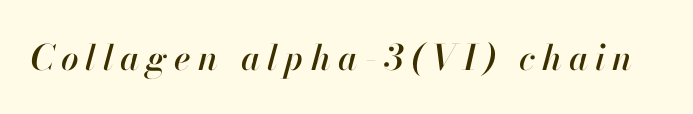
Q: Is the text italic (slanted)? A: Yes, it leans right by about 13 degrees.
Q: Is the text underlined? A: No.
Q: Is the spacing between letters normal or unusually wide? A: Unusually wide.
Q: Width (condensed, normal, or wide)? A: Normal.
Q: Stroke contrast? A: High.
Q: x-height? A: Small.
Q: Monospaced? A: No.
